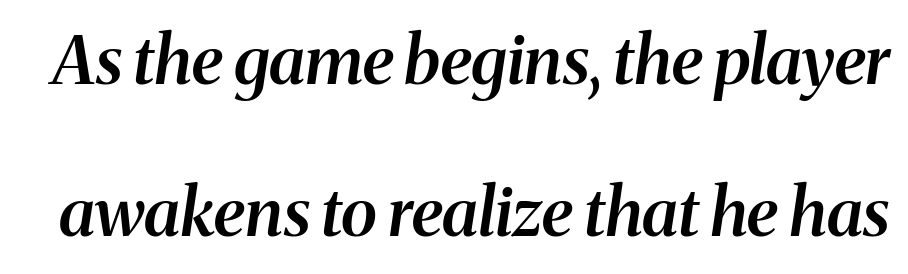
Q: Is the text bold? A: Semi-bold.
Q: Is the text italic (slanted)? A: Yes, it leans right by about 8 degrees.
Q: Is the typeface a serif or a sans-serif typeface? A: Serif.
Q: Is the text underlined? A: No.
Q: Is the spacing between letters normal or unusually wide? A: Normal.
Q: Is the spacing between lines tight, normal or loose? A: Loose.
Q: Width (condensed, normal, or wide)? A: Normal.
Q: Stroke contrast? A: Medium.
Q: x-height? A: Medium.
Q: Monospaced? A: No.
